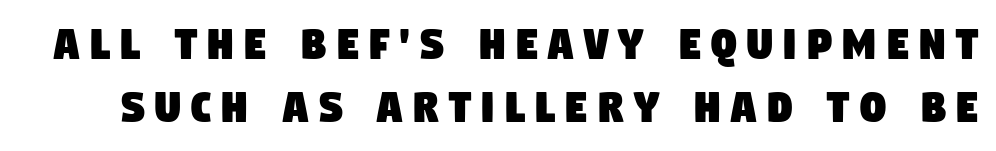
{"serif": "no", "width": "condensed", "stroke_contrast": "low", "x_height": "large", "monospaced": "no", "underline": "no", "line_spacing_ratio": 1.23, "glyph_px": 51}
